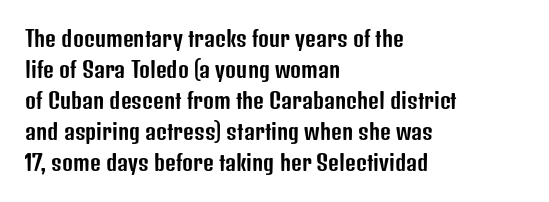
The image shows 21 px text type, upright; set left-aligned, normal line spacing (1.48x), normal letter spacing, not underlined.
